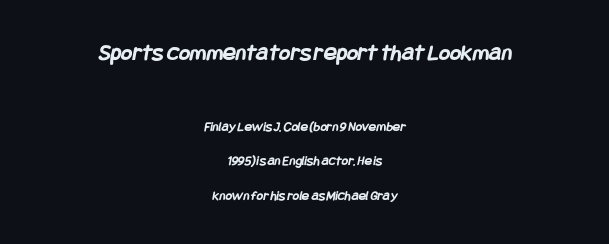
{"bold": "yes", "underline": "no", "align": "center", "line_spacing": "loose", "line_spacing_ratio": 2.48, "letter_spacing": "normal", "letter_spacing_em": 0.0, "larger_block": "first", "size_ratio": 1.71, "glyph_px": 24}
